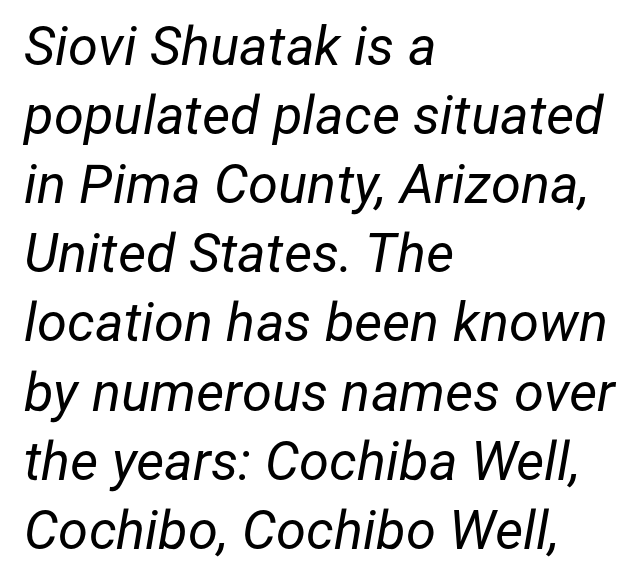
The image shows 54 px regular-weight type, italic (leaning right); set left-aligned, normal line spacing (1.28x), normal letter spacing, not underlined; low stroke contrast and a medium x-height.
